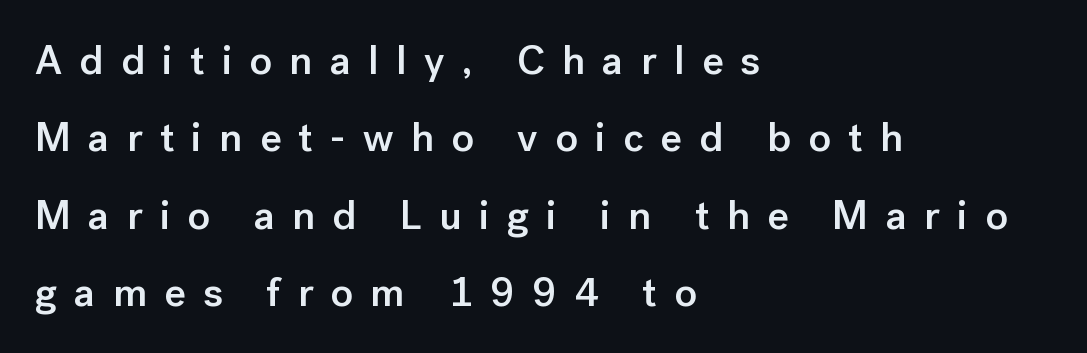
Q: Is the text bold? A: Semi-bold.
Q: Is the text italic (slanted)? A: No, it is upright.
Q: Is the typeface a serif or a sans-serif typeface? A: Sans-serif.
Q: Is the text underlined? A: No.
Q: How is the paragraph aligned? A: Left-aligned.
Q: Is the spacing between letters normal or unusually wide? A: Unusually wide.
Q: Width (condensed, normal, or wide)? A: Normal.
Q: Stroke contrast? A: Low.
Q: x-height? A: Medium.
Q: Monospaced? A: No.
